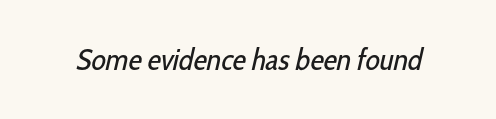
The image shows 30 px regular-weight, condensed sans-serif type; set normal letter spacing, not underlined; low stroke contrast and a medium x-height.
